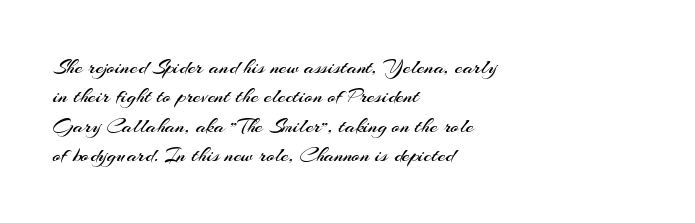
Bare-footed words on every line. The typesetting does not lean heavy: it is not bold. Tracking value appears to be zero — textbook default spacing. The vertical gap from one line to the next is medium.
